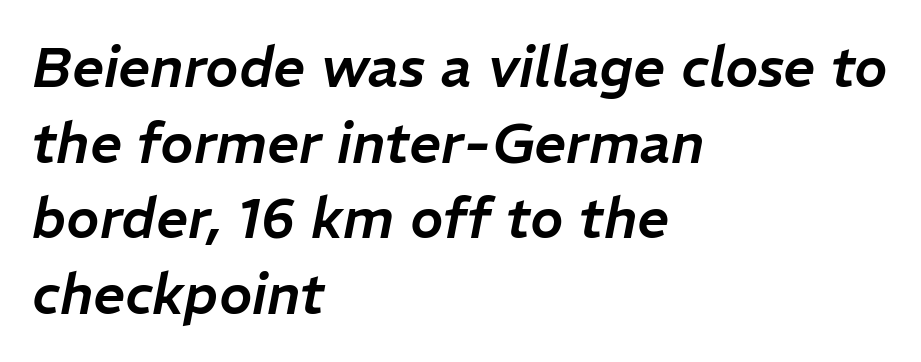
{"italic": "yes", "lean": "right", "slant_degrees": 11, "width": "normal", "stroke_contrast": "low", "x_height": "medium", "monospaced": "no", "underline": "no", "align": "left", "line_spacing": "normal", "line_spacing_ratio": 1.35, "letter_spacing": "normal", "letter_spacing_em": 0.0, "glyph_px": 56}
